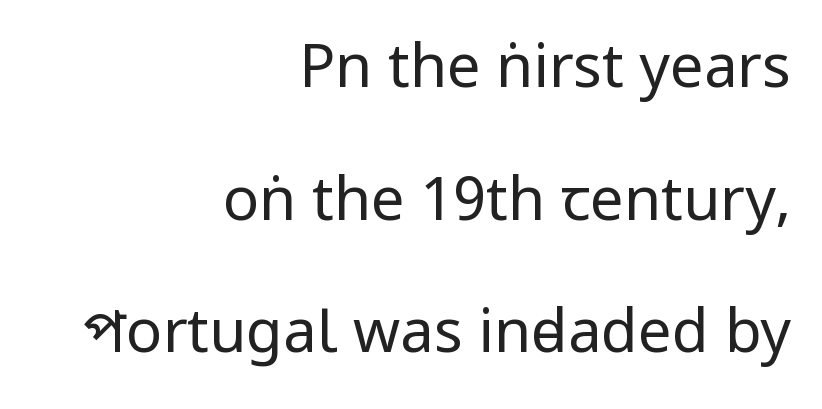
Q: Is the text bold? A: No.
Q: Is the text italic (slanted)? A: No, it is upright.
Q: Is the typeface a serif or a sans-serif typeface? A: Sans-serif.
Q: Is the text underlined? A: No.
Q: How is the paragraph aligned? A: Right-aligned.
Q: Is the spacing between letters normal or unusually wide? A: Normal.
Q: Is the spacing between lines tight, normal or loose? A: Loose.
Q: Width (condensed, normal, or wide)? A: Condensed.
Q: Stroke contrast? A: Low.
Q: x-height? A: Large.
Q: Monospaced? A: No.
